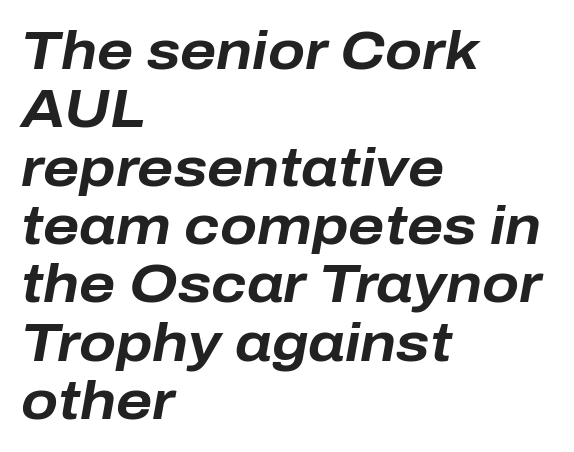
Q: Is the text bold? A: Yes.
Q: Is the text italic (slanted)? A: Yes, it leans right by about 10 degrees.
Q: Is the text underlined? A: No.
Q: How is the paragraph aligned? A: Left-aligned.
Q: Is the spacing between letters normal or unusually wide? A: Normal.
Q: Is the spacing between lines tight, normal or loose? A: Tight.
Q: Width (condensed, normal, or wide)? A: Normal.
Q: Stroke contrast? A: Low.
Q: x-height? A: Medium.
Q: Monospaced? A: No.
